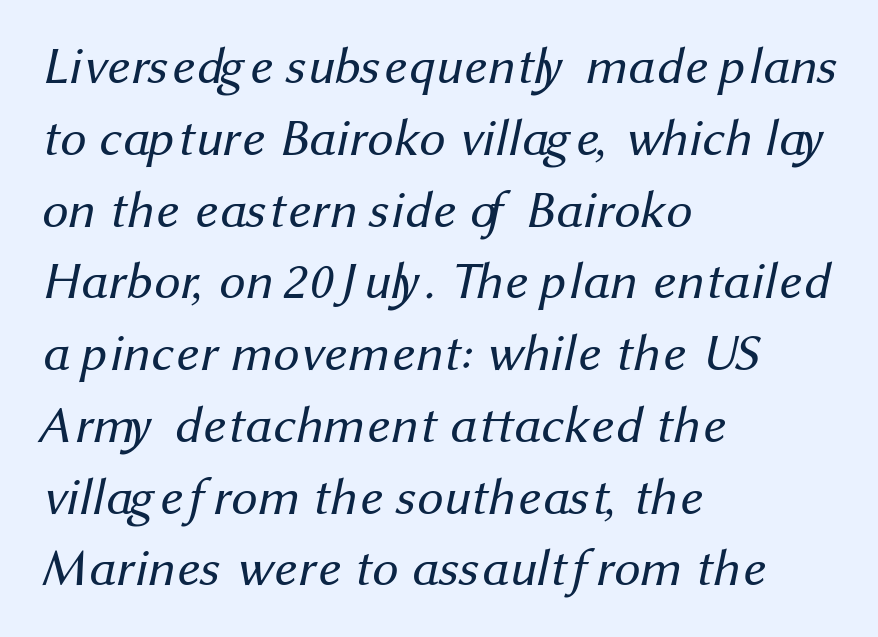
Q: Is the text bold? A: No.
Q: Is the typeface a serif or a sans-serif typeface? A: Sans-serif.
Q: Is the text underlined? A: No.
Q: How is the paragraph aligned? A: Left-aligned.
Q: Is the spacing between letters normal or unusually wide? A: Normal.
Q: Is the spacing between lines tight, normal or loose? A: Normal.
Q: Width (condensed, normal, or wide)? A: Normal.
Q: Stroke contrast? A: Medium.
Q: x-height? A: Medium.
Q: Monospaced? A: No.
